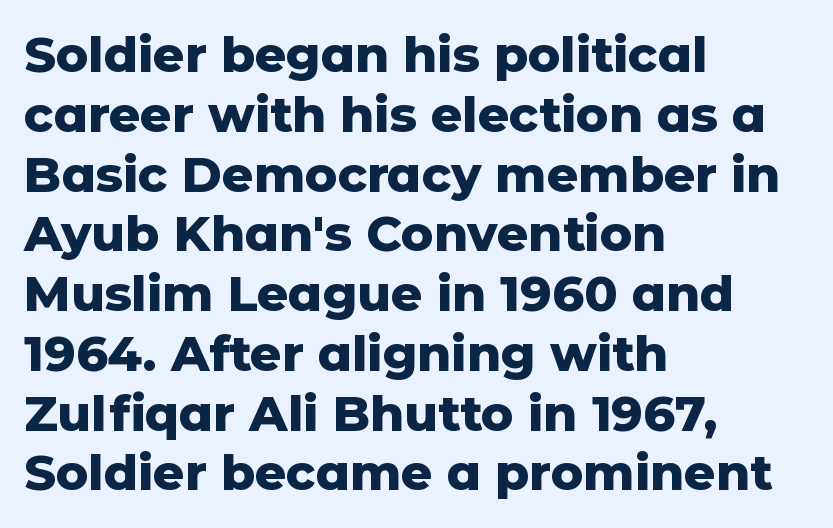
Pretty heavy lettering here — definitely bold. Letter spacing: default. A typesetter would call this proportional, since set widths differ per character. The paragraph shown leans on its left margin.
